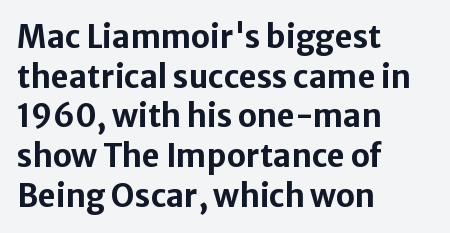
The image shows 31 px bold sans-serif type, upright; set left-aligned, normal line spacing (1.28x), normal letter spacing, not underlined; low stroke contrast and a medium x-height.
